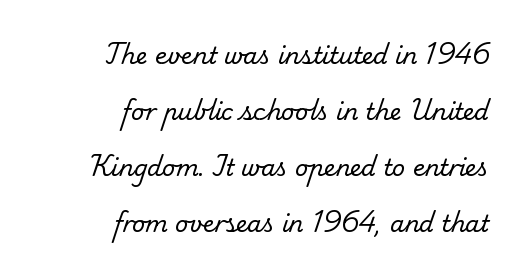
Q: Is the text bold? A: No.
Q: Is the text underlined? A: No.
Q: How is the paragraph aligned? A: Right-aligned.
Q: Is the spacing between letters normal or unusually wide? A: Normal.
Q: Is the spacing between lines tight, normal or loose? A: Loose.
